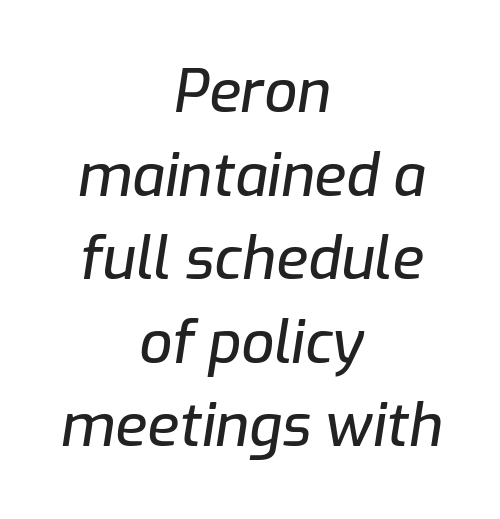
No word sits above an underline. Successive baselines arrive at the customary interval. The text carries the slant typical of an italic or oblique font. This sample has the flowing, uneven cadence of proportional lettering. Letter spacing: default.
